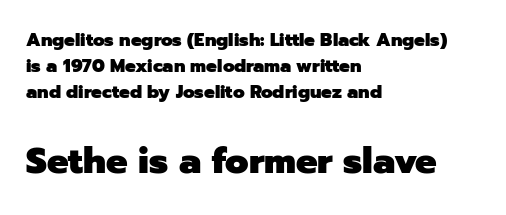
The image shows 36 px heavy sans-serif type, upright; set left-aligned, normal line spacing (1.44x), normal letter spacing, not underlined; the second (bottom) block is 2.0x larger; low stroke contrast and a medium x-height.
